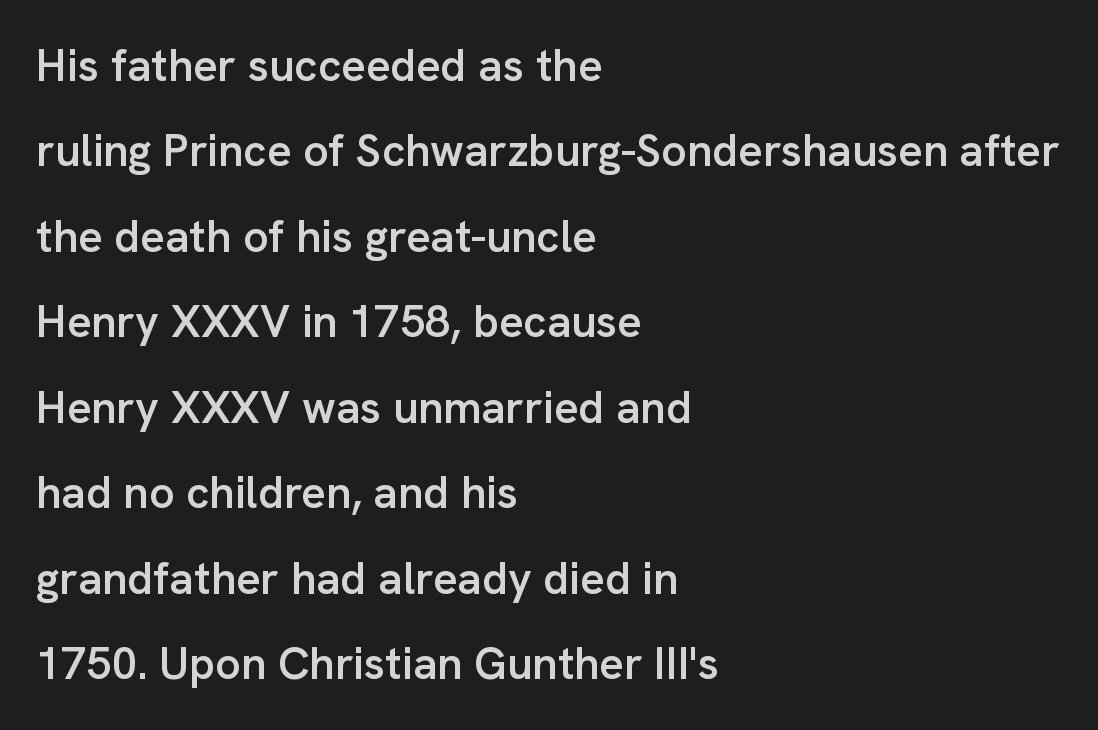
Q: Is the text bold? A: Semi-bold.
Q: Is the text italic (slanted)? A: No, it is upright.
Q: Is the typeface a serif or a sans-serif typeface? A: Sans-serif.
Q: Is the text underlined? A: No.
Q: How is the paragraph aligned? A: Left-aligned.
Q: Is the spacing between letters normal or unusually wide? A: Normal.
Q: Is the spacing between lines tight, normal or loose? A: Loose.
Q: Width (condensed, normal, or wide)? A: Normal.
Q: Stroke contrast? A: Low.
Q: x-height? A: Medium.
Q: Monospaced? A: No.
